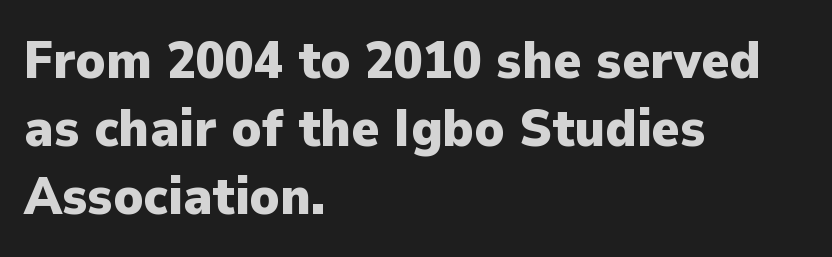
Q: Is the text bold? A: Yes.
Q: Is the text italic (slanted)? A: No, it is upright.
Q: Is the typeface a serif or a sans-serif typeface? A: Sans-serif.
Q: Is the text underlined? A: No.
Q: How is the paragraph aligned? A: Left-aligned.
Q: Is the spacing between letters normal or unusually wide? A: Normal.
Q: Is the spacing between lines tight, normal or loose? A: Normal.
Q: Width (condensed, normal, or wide)? A: Normal.
Q: Stroke contrast? A: Low.
Q: x-height? A: Medium.
Q: Monospaced? A: No.
